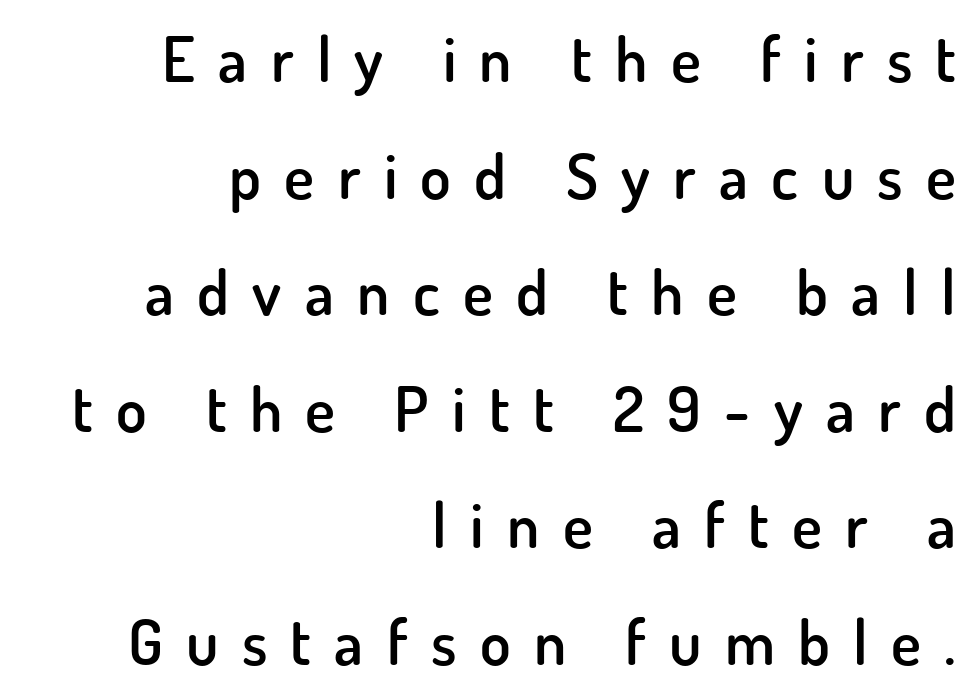
Q: Is the text bold? A: Semi-bold.
Q: Is the text italic (slanted)? A: No, it is upright.
Q: Is the typeface a serif or a sans-serif typeface? A: Sans-serif.
Q: Is the text underlined? A: No.
Q: How is the paragraph aligned? A: Right-aligned.
Q: Is the spacing between letters normal or unusually wide? A: Unusually wide.
Q: Width (condensed, normal, or wide)? A: Normal.
Q: Stroke contrast? A: Low.
Q: x-height? A: Small.
Q: Monospaced? A: No.
